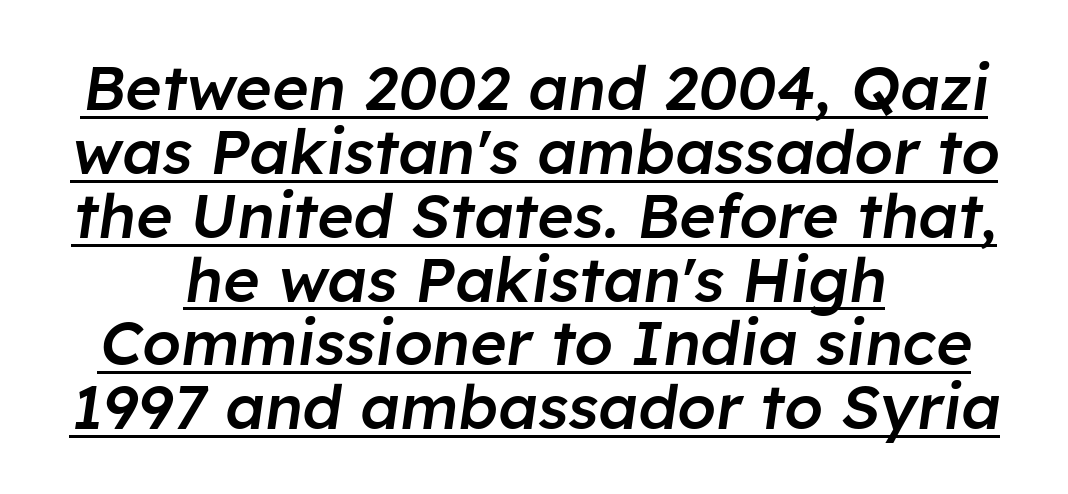
Stroke thickness is moderately raised; the sample reads as semibold. Vertical spacing — tight. Quick note: italic. Short and long lines alike share a common midpoint.
